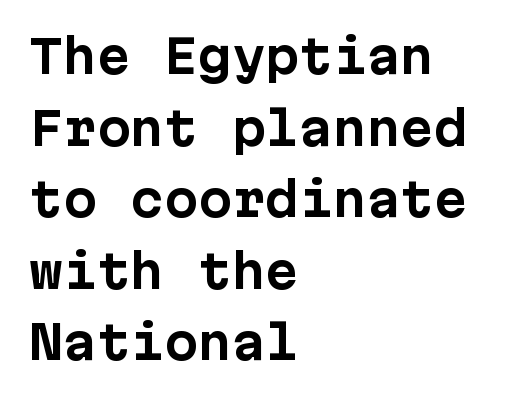
Every row of glyphs begins at an identical x-position on the left. Each letter's strokes conclude bluntly, with no projecting serifs. Strokes here are thick enough to call this a true bold. Nobody touched the tracking dial on this one. Reading down the column, the eye jumps a familiar distance to each next line. The foot of each line stays bare and open.
